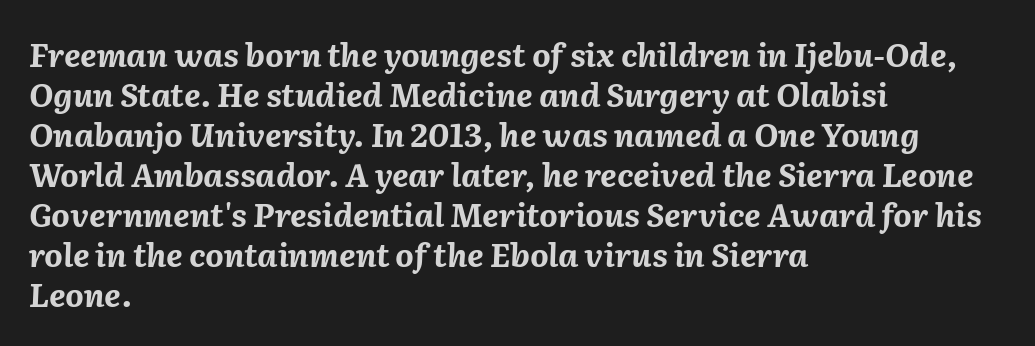
Q: Is the text bold? A: Yes.
Q: Is the text italic (slanted)? A: Yes, it leans right by about 2 degrees.
Q: Is the text underlined? A: No.
Q: How is the paragraph aligned? A: Left-aligned.
Q: Is the spacing between letters normal or unusually wide? A: Normal.
Q: Is the spacing between lines tight, normal or loose? A: Normal.
Q: Width (condensed, normal, or wide)? A: Normal.
Q: Stroke contrast? A: Medium.
Q: x-height? A: Medium.
Q: Monospaced? A: No.
